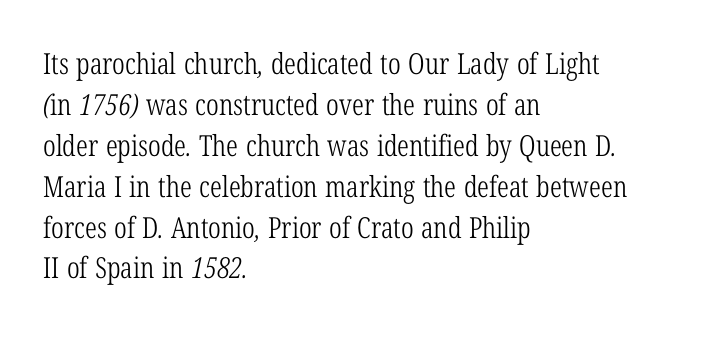
Q: Is the text bold? A: No.
Q: Is the typeface a serif or a sans-serif typeface? A: Serif.
Q: Is the text underlined? A: No.
Q: How is the paragraph aligned? A: Left-aligned.
Q: Is the spacing between letters normal or unusually wide? A: Normal.
Q: Is the spacing between lines tight, normal or loose? A: Normal.
Q: Width (condensed, normal, or wide)? A: Condensed.
Q: Stroke contrast? A: Low.
Q: x-height? A: Medium.
Q: Monospaced? A: No.
